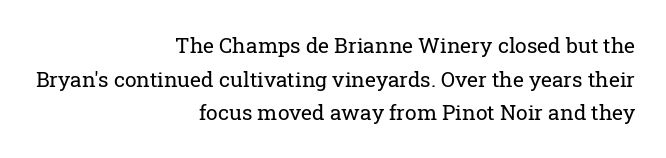
Q: Is the text bold? A: No.
Q: Is the text italic (slanted)? A: No, it is upright.
Q: Is the text underlined? A: No.
Q: How is the paragraph aligned? A: Right-aligned.
Q: Is the spacing between letters normal or unusually wide? A: Normal.
Q: Is the spacing between lines tight, normal or loose? A: Normal.
